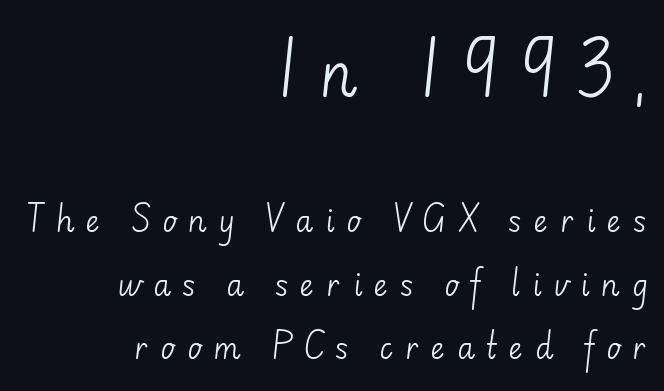
The image shows 60 px light sans-serif type; set right-aligned, loose line spacing (2.12x), unusually wide letter spacing (+0.38 em), not underlined; the first (top) block is 2.0x larger; low stroke contrast and a small x-height.
